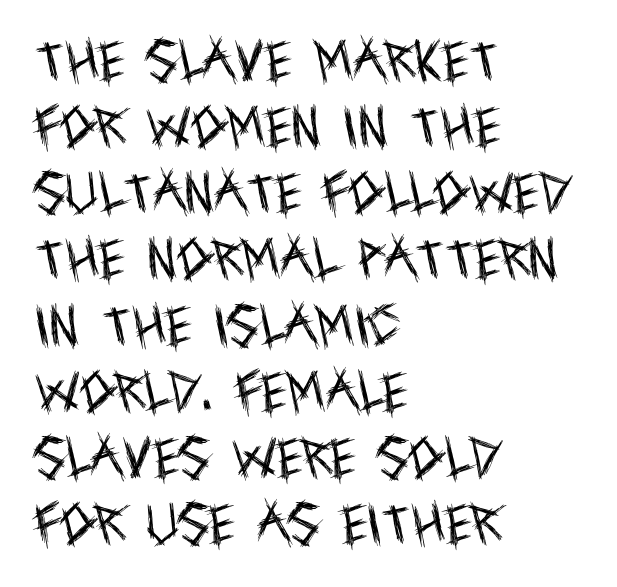
The image shows 45 px regular-weight, condensed sans-serif type, upright; set left-aligned, normal line spacing (1.47x), normal letter spacing, not underlined; a large x-height.
